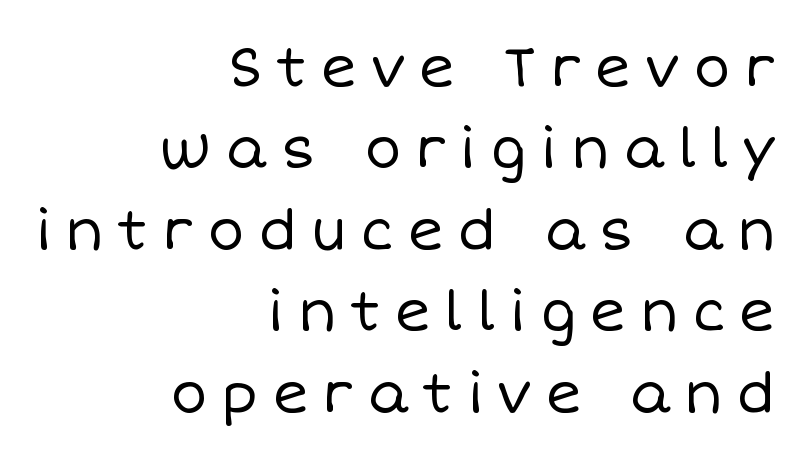
Stems and bowls with no extra thickness — not bold. The setting favours the right margin, as signatures and pull-quotes sometimes do. The letters are spread apart with noticeably loose tracking. Words float on clear page, feet unadorned. Varying glyph widths throughout — classic text-font behaviour. When letters stand straight like this, we call the style roman or upright.
